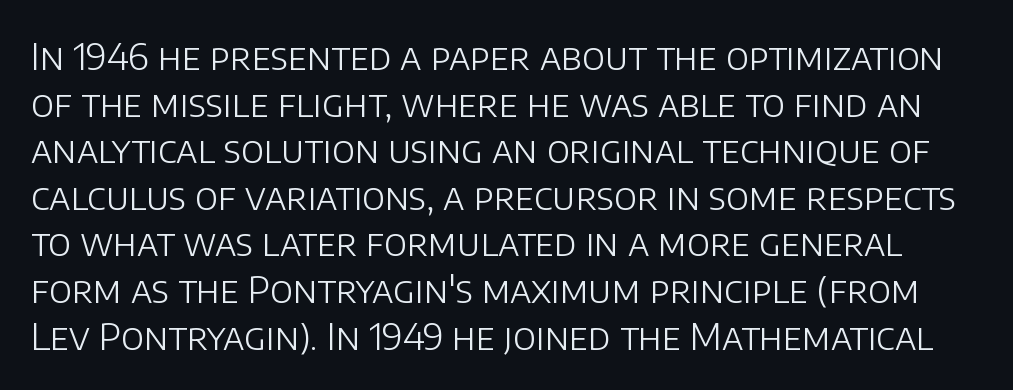
This reads as an unemphasized weight, regular at the heaviest. Reading down the column, the eye jumps a familiar distance to each next line. Glance below the letters and you will spot only blank space. Observe the absence of serifs on each vertical stroke in this sample. These lines keep a tight, regular rhythm from letter to letter.
